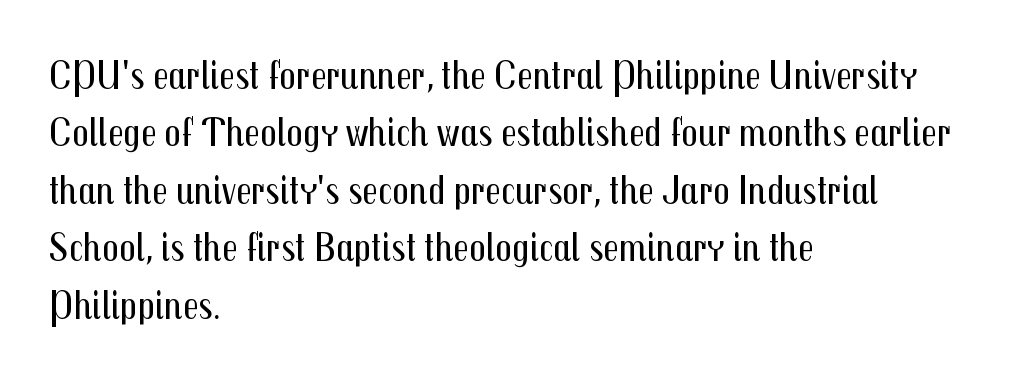
{"serif": "no", "italic": "no", "bold": "no", "weight": "regular", "width": "condensed", "stroke_contrast": "medium", "x_height": "medium", "monospaced": "no", "underline": "no", "align": "left", "line_spacing": "normal", "line_spacing_ratio": 1.4, "letter_spacing": "normal", "letter_spacing_em": 0.0, "glyph_px": 41}
